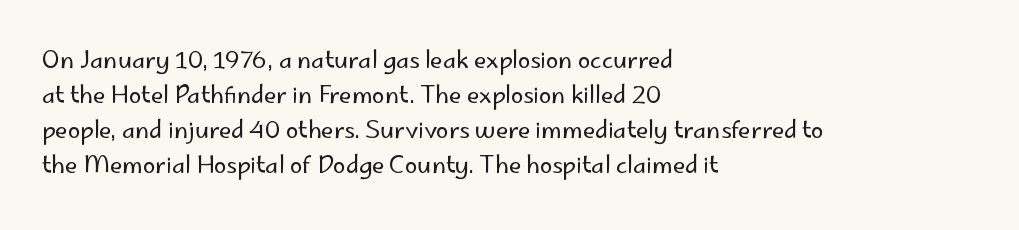
Weight: not bold — regular or lighter. The typesetter chose a ragged-right arrangement here. Each new line begins a customary step beneath the previous one. You could call the tracking neutral — neither tight nor loose. Only glyphs here, with clear space below each row. You can tell it's not italic because the verticals are truly vertical.
